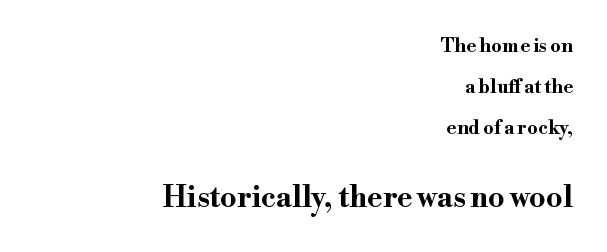
The image shows 29 px bold, wide serif type, upright; set right-aligned, loose line spacing (2.16x), normal letter spacing, not underlined; the second (bottom) block is 1.53x larger; high stroke contrast and a small x-height.
